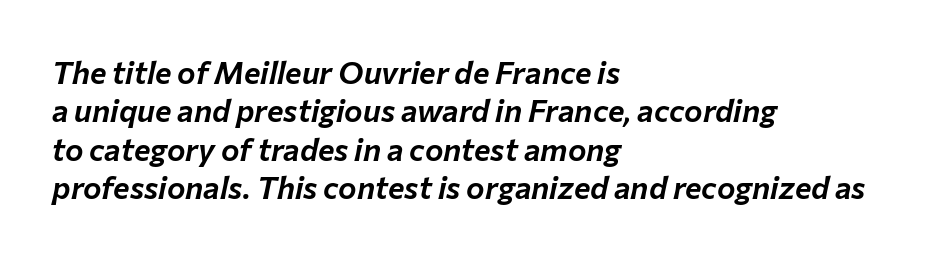
There is no visible air inserted between adjacent glyphs. The letters are slanted; this is an italic face. The strip under each line holds only bare page. The rendering uses natural spacing where letterforms have individual widths. Visually the block forms a straight wall on the left and a jagged coastline on the right.
